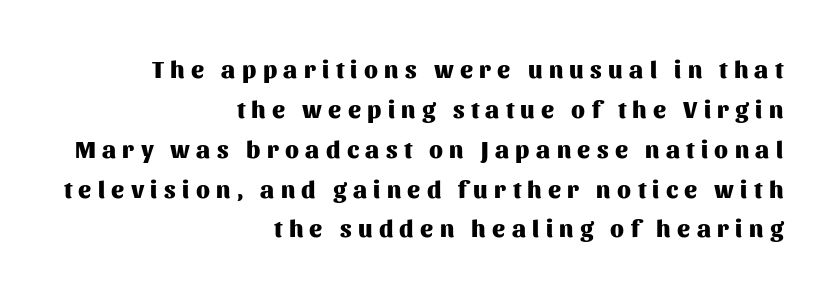
The line-height multiplier appears to be the usual default. Alignment: flush right. Inter-character spacing is expanded well beyond the font's built-in metrics. Underline: absent. Vertical strokes here are truly vertical. Caption: bold face, heavy strokes.
